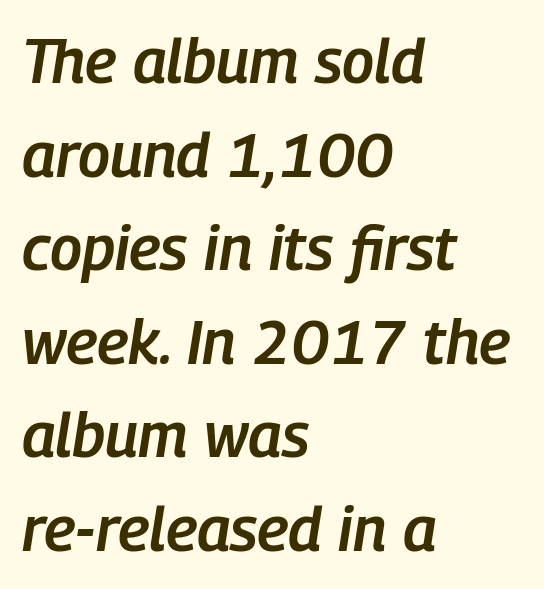
Q: Is the text bold? A: Semi-bold.
Q: Is the text italic (slanted)? A: Yes, it leans right by about 9 degrees.
Q: Is the text underlined? A: No.
Q: How is the paragraph aligned? A: Left-aligned.
Q: Is the spacing between letters normal or unusually wide? A: Normal.
Q: Is the spacing between lines tight, normal or loose? A: Normal.
Q: Width (condensed, normal, or wide)? A: Condensed.
Q: Stroke contrast? A: Low.
Q: x-height? A: Medium.
Q: Monospaced? A: No.
